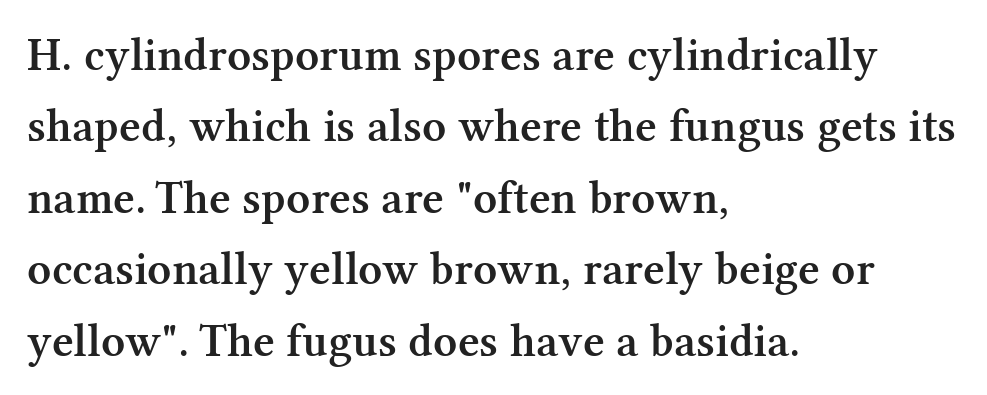
{"serif": "yes", "italic": "no", "bold": "semi", "weight": "semibold", "width": "normal", "stroke_contrast": "medium", "x_height": "medium", "monospaced": "no", "underline": "no", "align": "left", "line_spacing": "normal", "line_spacing_ratio": 1.52, "letter_spacing": "normal", "letter_spacing_em": 0.0, "glyph_px": 47}
